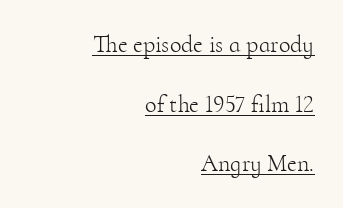
The image shows 24 px text type, upright; set right-aligned, loose line spacing (2.48x), normal letter spacing, underlined.
